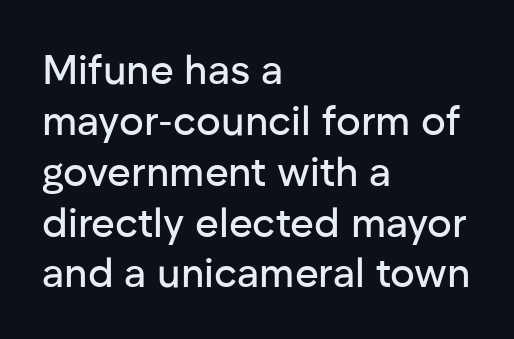
Q: Is the text italic (slanted)? A: No, it is upright.
Q: Is the typeface a serif or a sans-serif typeface? A: Sans-serif.
Q: Is the text underlined? A: No.
Q: How is the paragraph aligned? A: Left-aligned.
Q: Is the spacing between letters normal or unusually wide? A: Normal.
Q: Width (condensed, normal, or wide)? A: Normal.
Q: Stroke contrast? A: Low.
Q: x-height? A: Medium.
Q: Monospaced? A: No.
